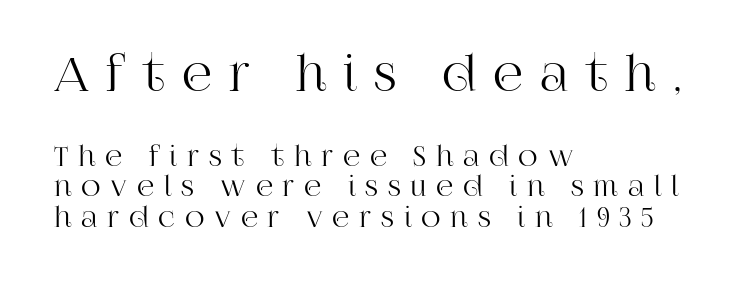
In CSS terms this would be text-align: left. The typeface chosen for these lines features serifs. This sample uses expanded letter spacing, leaving extra air between glyphs. In terms of leading, this rendering errs on the cramped side. Top chunk: large. Bottom chunk: small.
